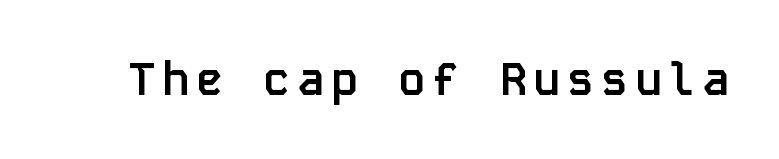
The image shows 45 px semibold sans-serif type, upright, monospaced; set not underlined; low stroke contrast and a large x-height.
